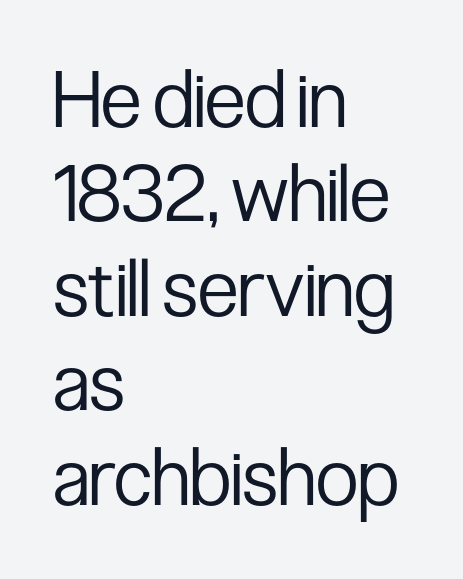
Q: Is the text bold? A: No.
Q: Is the text italic (slanted)? A: No, it is upright.
Q: Is the typeface a serif or a sans-serif typeface? A: Sans-serif.
Q: Is the text underlined? A: No.
Q: How is the paragraph aligned? A: Left-aligned.
Q: Is the spacing between letters normal or unusually wide? A: Normal.
Q: Width (condensed, normal, or wide)? A: Condensed.
Q: Stroke contrast? A: Low.
Q: x-height? A: Medium.
Q: Monospaced? A: No.
